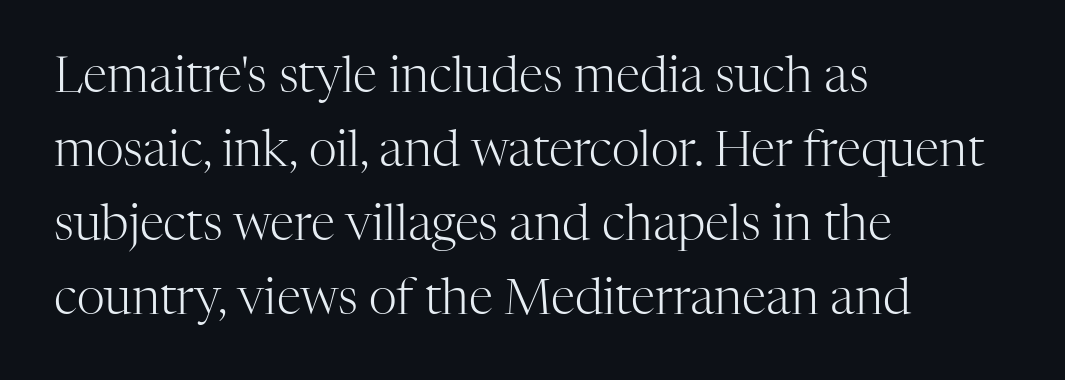
{"serif": "yes", "italic": "no", "bold": "no", "weight": "light", "width": "normal", "stroke_contrast": "high", "x_height": "medium", "monospaced": "no", "underline": "no", "align": "left", "line_spacing": "normal", "line_spacing_ratio": 1.51, "letter_spacing": "normal", "letter_spacing_em": 0.0, "glyph_px": 49}
